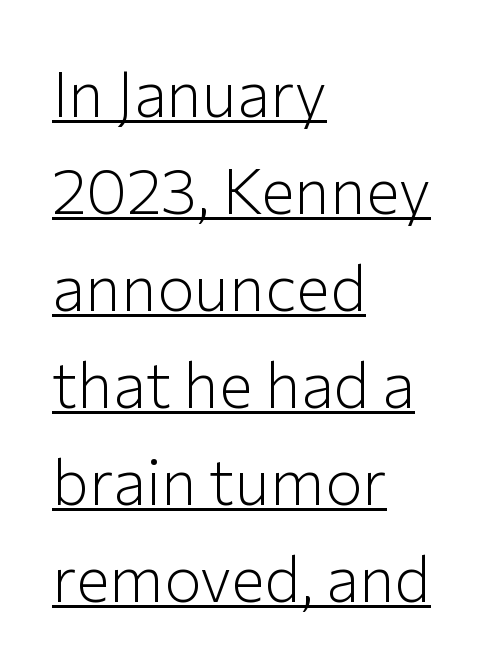
{"serif": "no", "italic": "no", "bold": "no", "weight": "light", "width": "normal", "stroke_contrast": "low", "x_height": "medium", "monospaced": "no", "underline": "yes", "align": "left", "line_spacing": "normal", "line_spacing_ratio": 1.54, "letter_spacing": "normal", "letter_spacing_em": 0.0, "glyph_px": 63}
